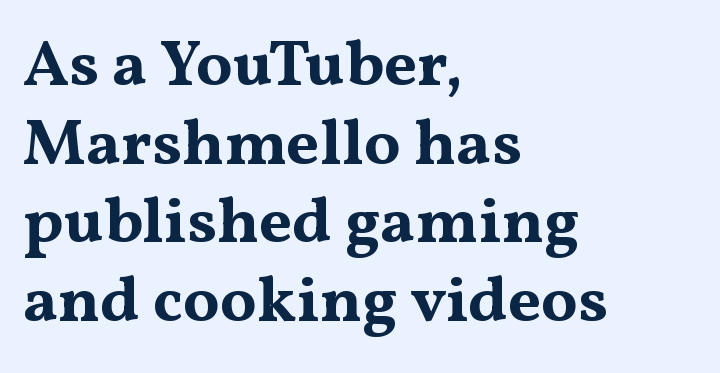
{"serif": "yes", "italic": "no", "bold": "yes", "weight": "bold", "width": "wide", "stroke_contrast": "medium", "x_height": "medium", "monospaced": "no", "underline": "no", "align": "left", "line_spacing_ratio": 1.21, "letter_spacing": "normal", "letter_spacing_em": 0.0, "glyph_px": 65}
